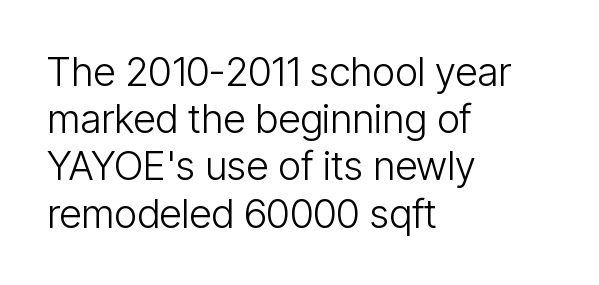
The image shows 40 px light, condensed sans-serif type, upright; set left-aligned, line spacing 1.18x, normal letter spacing, not underlined; low stroke contrast and a medium x-height.
